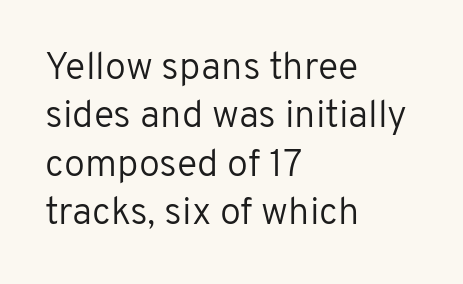
{"serif": "no", "italic": "no", "bold": "no", "weight": "regular", "width": "normal", "stroke_contrast": "low", "x_height": "medium", "monospaced": "no", "underline": "no", "align": "left", "line_spacing": "normal", "line_spacing_ratio": 1.27, "letter_spacing": "normal", "letter_spacing_em": 0.0, "glyph_px": 38}
